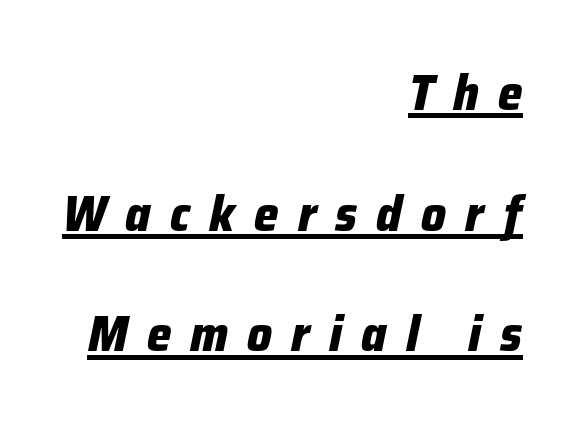
{"italic": "yes", "lean": "right", "slant_degrees": 12, "bold": "yes", "weight": "heavy", "width": "normal", "stroke_contrast": "low", "x_height": "medium", "monospaced": "no", "underline": "yes", "align": "right", "line_spacing": "loose", "line_spacing_ratio": 2.46, "letter_spacing": "wide", "letter_spacing_em": 0.39, "glyph_px": 49}
